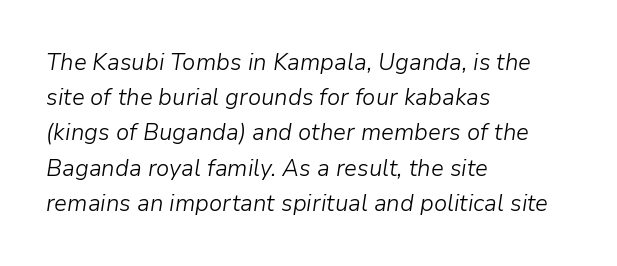
The image shows 23 px text type, italic (leaning right); set left-aligned, normal line spacing (1.53x), normal letter spacing, not underlined.
